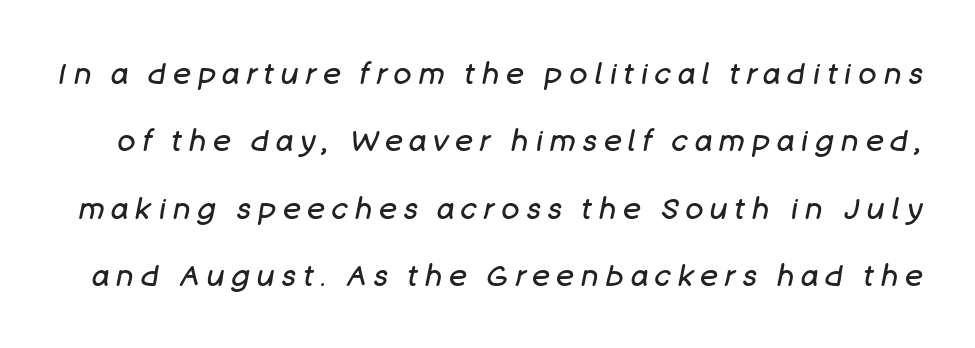
This sample trades compactness for vertical openness between lines. The letters are spread apart with noticeably loose tracking. Weight: not bold — regular or lighter. Is this a fixed-width face? No — the glyphs have proportional, varying widths. Is the type slanted? Yes — the strokes lean at a clear angle.
